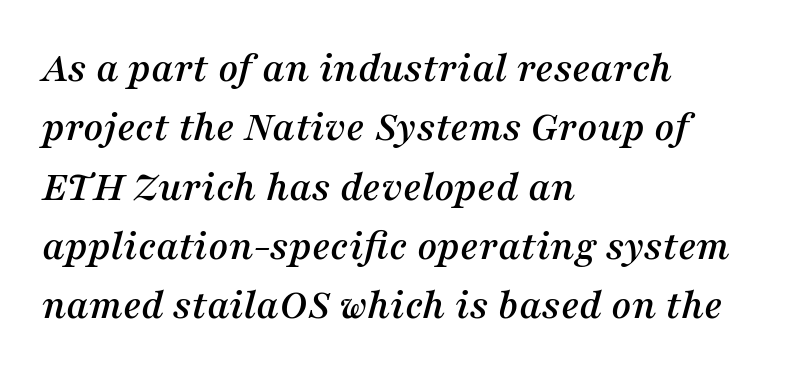
The image shows 43 px serif type, italic (leaning right); set left-aligned, normal line spacing (1.38x), normal letter spacing, not underlined; medium stroke contrast and a medium x-height.
